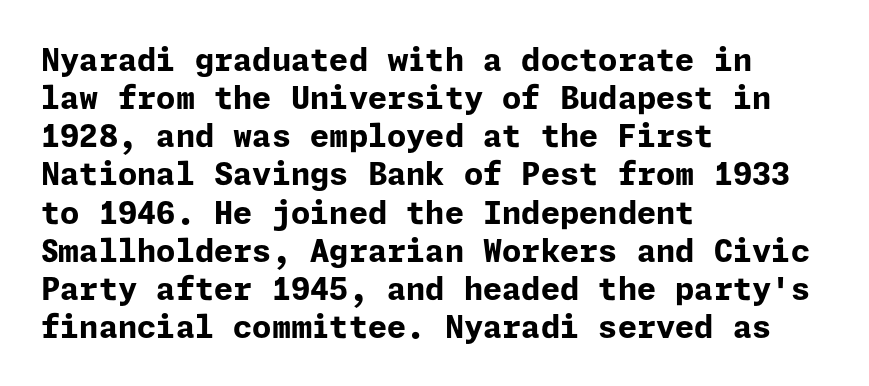
Is this a sans? Yes — the strokes have no serifs. A student would call this left alignment; a typographer would say flush left, rag right. Any mark beneath the type? The region is blank. Heavy, bold letterforms.
